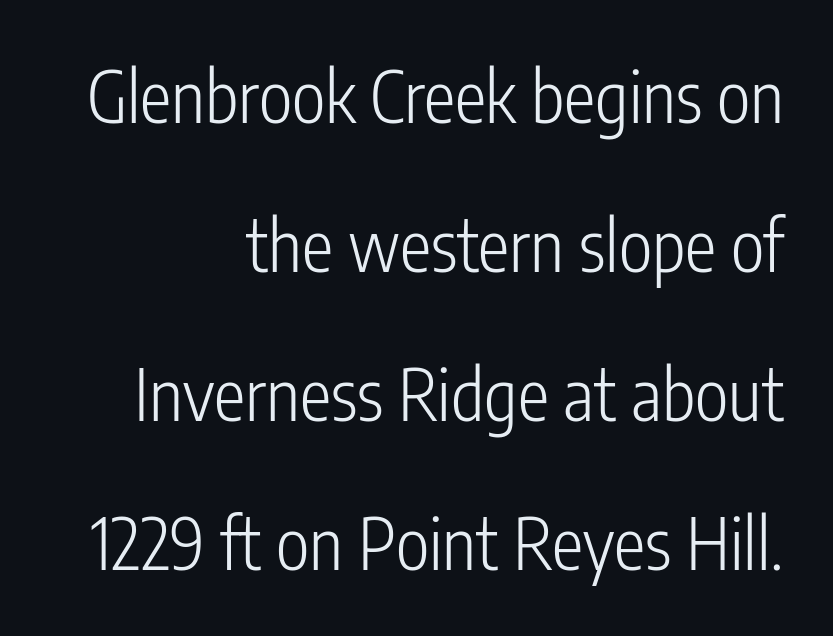
Loosely led — the rows are spread out. The lines are quadded right. In terms of letterform style, serifs are entirely absent. Bare-footed words on every line. Nothing heavy about these letters — not bold at all. Ordinary non-slanted type is in use.
